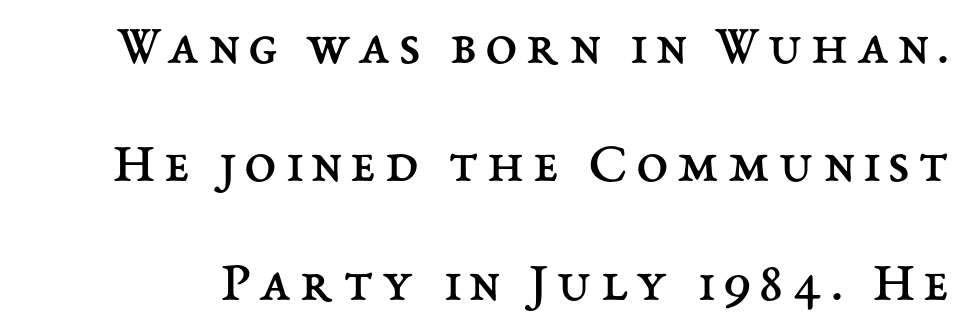
{"italic": "no", "bold": "no", "weight": "regular", "width": "normal", "stroke_contrast": "medium", "x_height": "medium", "monospaced": "no", "underline": "no", "line_spacing": "loose", "line_spacing_ratio": 2.04, "glyph_px": 58}
